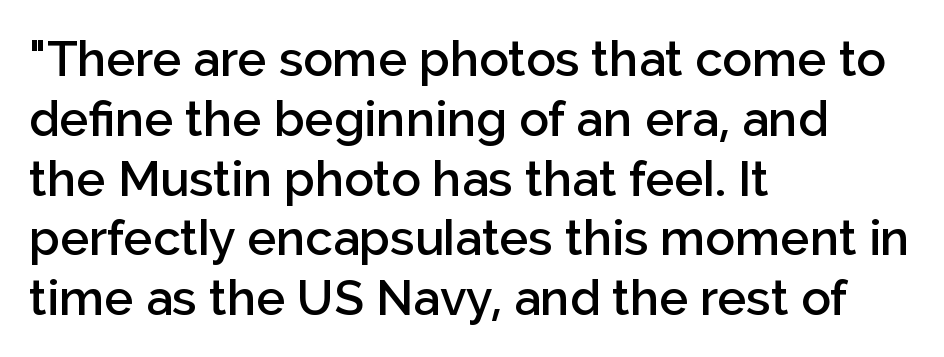
Q: Is the text bold? A: Semi-bold.
Q: Is the text italic (slanted)? A: No, it is upright.
Q: Is the typeface a serif or a sans-serif typeface? A: Sans-serif.
Q: Is the text underlined? A: No.
Q: How is the paragraph aligned? A: Left-aligned.
Q: Is the spacing between letters normal or unusually wide? A: Normal.
Q: Width (condensed, normal, or wide)? A: Normal.
Q: Stroke contrast? A: Low.
Q: x-height? A: Medium.
Q: Monospaced? A: No.
